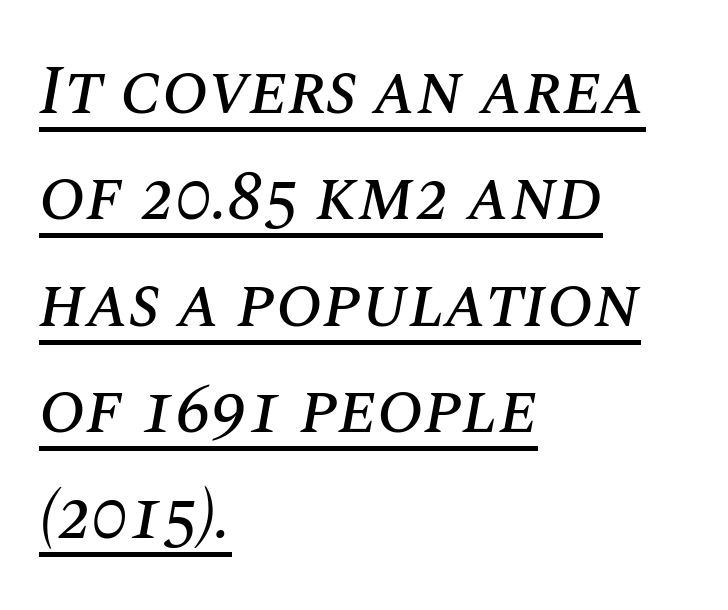
Q: Is the text italic (slanted)? A: Yes, it leans right by about 10 degrees.
Q: Is the text underlined? A: Yes.
Q: How is the paragraph aligned? A: Left-aligned.
Q: Is the spacing between letters normal or unusually wide? A: Normal.
Q: Is the spacing between lines tight, normal or loose? A: Normal.
Q: Width (condensed, normal, or wide)? A: Normal.
Q: Stroke contrast? A: Medium.
Q: x-height? A: Large.
Q: Monospaced? A: No.
